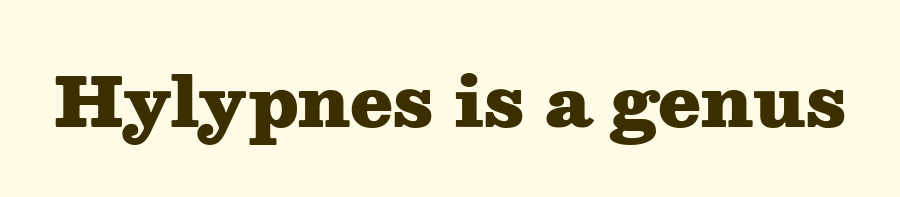
The image shows 69 px heavy, wide serif type, upright; set normal letter spacing, not underlined; medium stroke contrast and a medium x-height.
